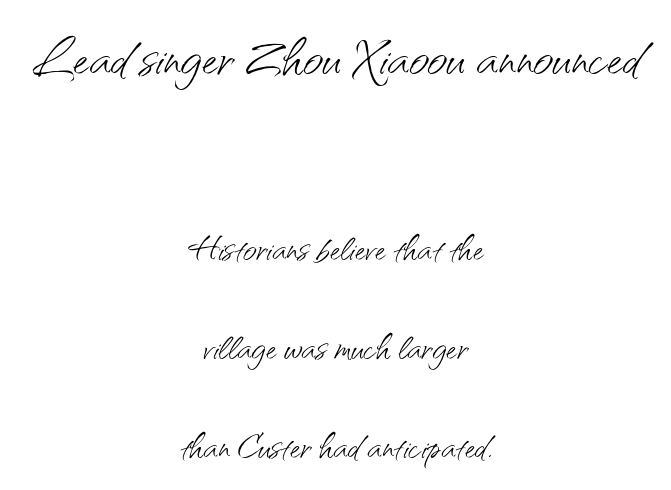
{"serif": "no", "bold": "no", "weight": "light", "width": "normal", "stroke_contrast": "medium", "x_height": "small", "monospaced": "no", "underline": "no", "align": "center", "line_spacing": "loose", "line_spacing_ratio": 2.11, "letter_spacing": "normal", "letter_spacing_em": 0.0, "larger_block": "first", "size_ratio": 1.49, "glyph_px": 70}
